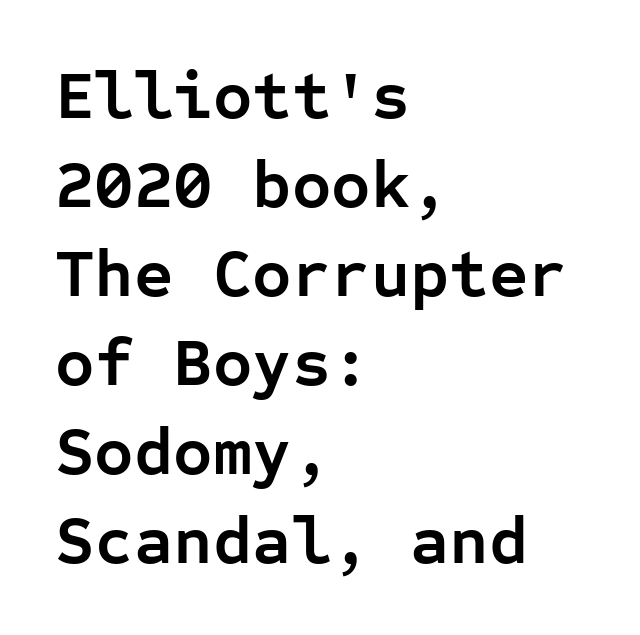
The passage shown is typeset with a sans-serif family. The passage shown has conventional tracking throughout. The face used here has the dense, thick strokes of a bold. The face used here is monospaced, like something from a code editor.
